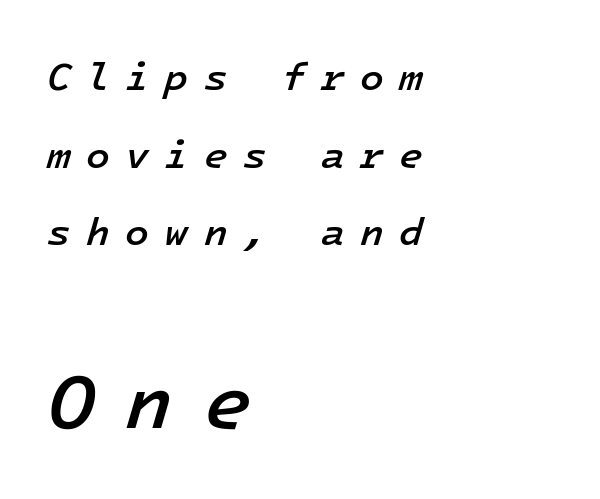
The image shows 78 px semibold type, italic (leaning right), monospaced; set left-aligned, loose line spacing (1.99x), unusually wide letter spacing (+0.39 em), not underlined; the second (bottom) block is 2.0x larger; low stroke contrast and a medium x-height.
